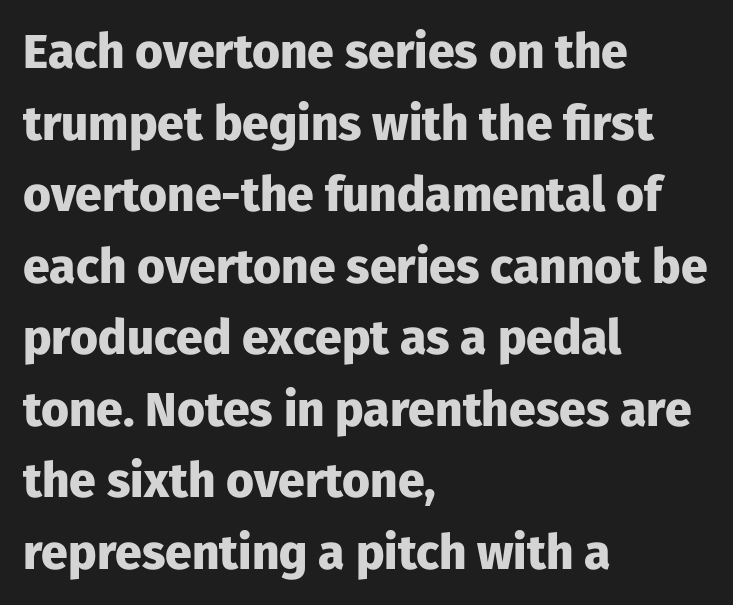
{"serif": "no", "italic": "no", "bold": "yes", "weight": "heavy", "width": "normal", "stroke_contrast": "low", "x_height": "medium", "monospaced": "no", "underline": "no", "align": "left", "line_spacing": "normal", "line_spacing_ratio": 1.49, "letter_spacing": "normal", "letter_spacing_em": 0.0, "glyph_px": 48}
